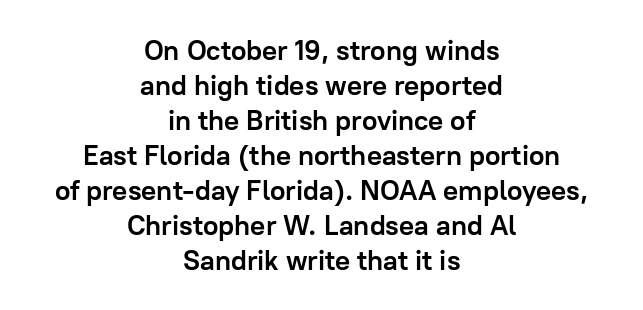
Does the copy run flush right? No — it is centered line by line. The type family on display is of the sans-serif kind. The font is running at its bold setting. Regular leading.
